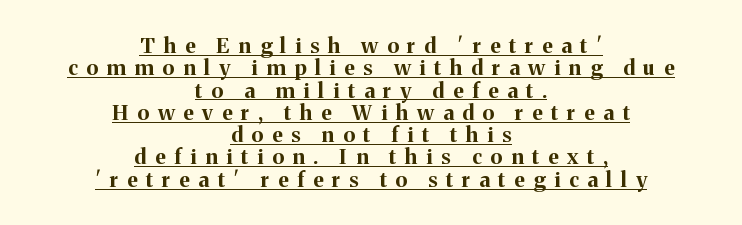
The specimen reads as upright at a glance. Look at the stroke-to-counter ratio: heavy, a bold. Compared with undecorated copy, this sample adds a rule below the words. The vertical gap from one line to the next is small. Short and long lines alike share a common midpoint. This sample uses expanded letter spacing, leaving extra air between glyphs.
